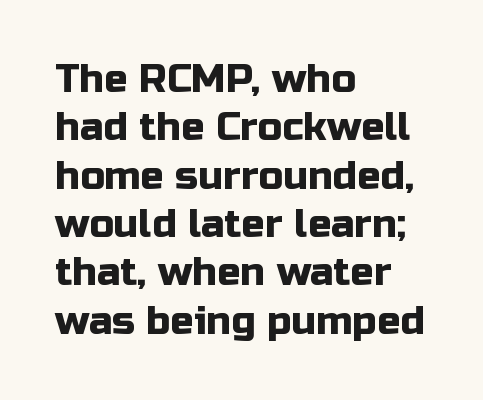
The image shows 39 px sans-serif type, upright; set left-aligned, line spacing 1.24x, normal letter spacing, not underlined; low stroke contrast and a medium x-height.
